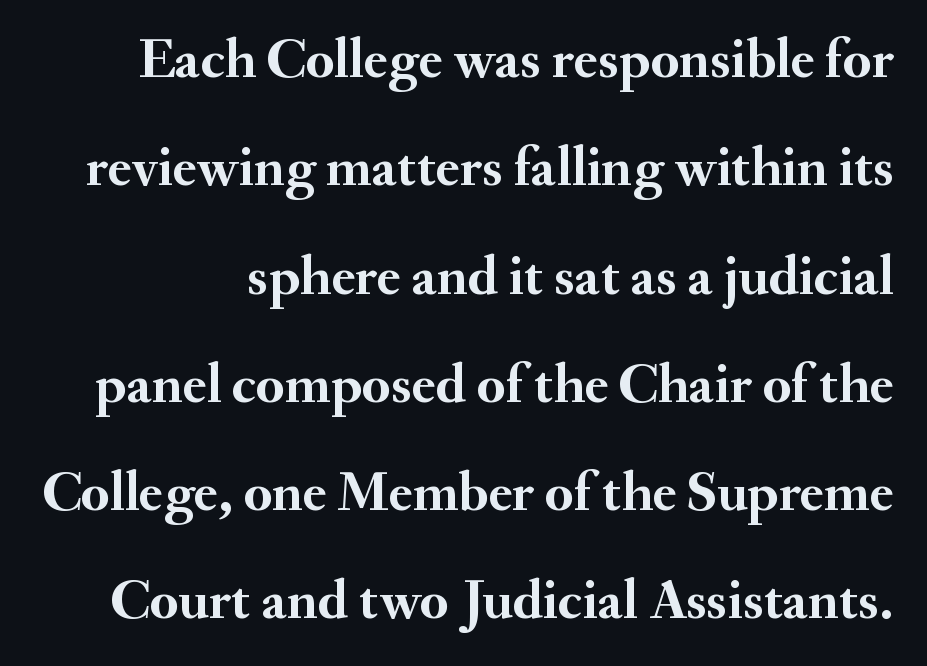
{"serif": "yes", "italic": "no", "bold": "yes", "weight": "semibold", "width": "normal", "stroke_contrast": "medium", "x_height": "small", "monospaced": "no", "underline": "no", "line_spacing": "loose", "line_spacing_ratio": 1.9, "letter_spacing": "normal", "letter_spacing_em": 0.0, "glyph_px": 57}
